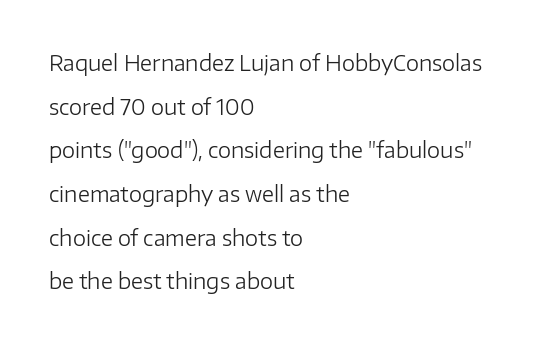
Ascenders rise straight up at ninety degrees. What stands out about the letter spacing? Nothing — it is the standard amount. A light-to-regular cut is what we see here. One-word summary of the alignment: left. The block of text is sparse from top to bottom, with ample space between rows.
